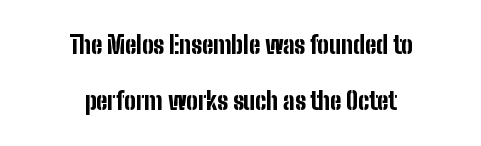
Every stem runs plumb, perpendicular to the baseline. A typesetter would call this zero additional tracking. The face used here has the dense, thick strokes of a bold. Baseline-to-baseline distance is far greater than the letter height. This sample is center-justified, so both line endings float freely. Clear beneath every line of the passage.
